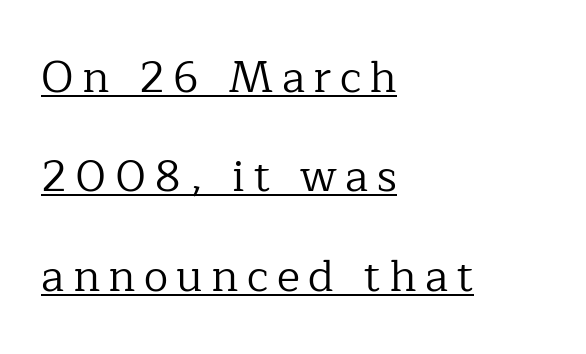
The image shows 44 px regular-weight serif type, upright; set left-aligned, loose line spacing (2.26x), underlined; low stroke contrast and a medium x-height.
